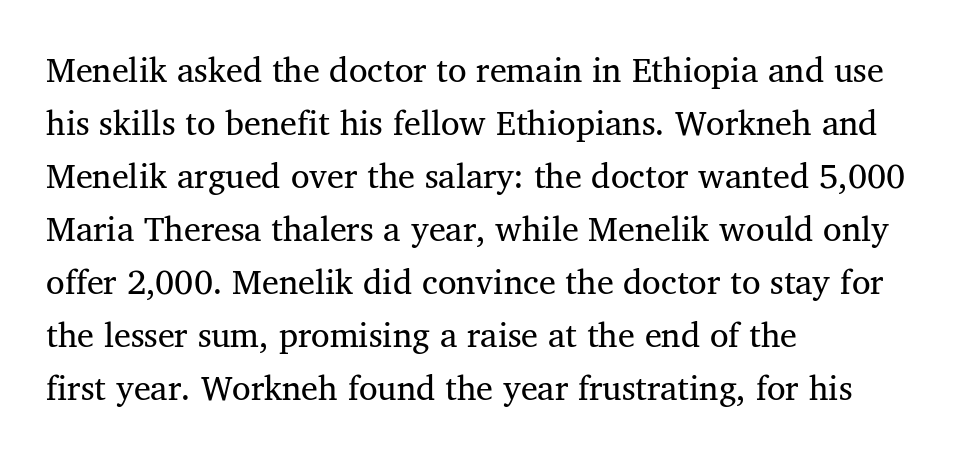
{"serif": "yes", "bold": "no", "weight": "regular", "width": "normal", "stroke_contrast": "medium", "x_height": "medium", "monospaced": "no", "underline": "no", "align": "left", "line_spacing": "normal", "line_spacing_ratio": 1.56, "letter_spacing": "normal", "letter_spacing_em": 0.0, "glyph_px": 34}
